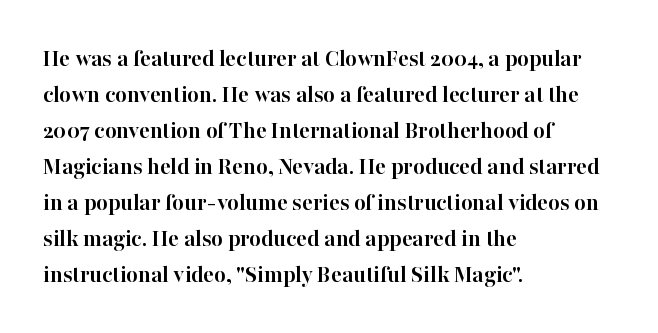
Nope, not italic — everything's standing straight. A normal amount of white space separates one row of letters from the next. Pretty heavy lettering here — definitely bold. Line starts are locked; line ends wander. Tracking here is standard; glyphs follow each other at the usual distance. Decoration check: the copy has no underline.
